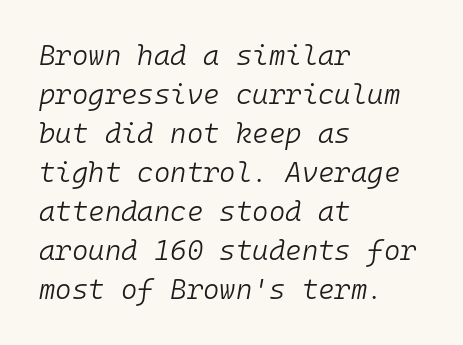
The image shows 28 px light type, italic (leaning right), monospaced; set left-aligned, normal line spacing (1.39x), normal letter spacing, not underlined; low stroke contrast and a medium x-height.
